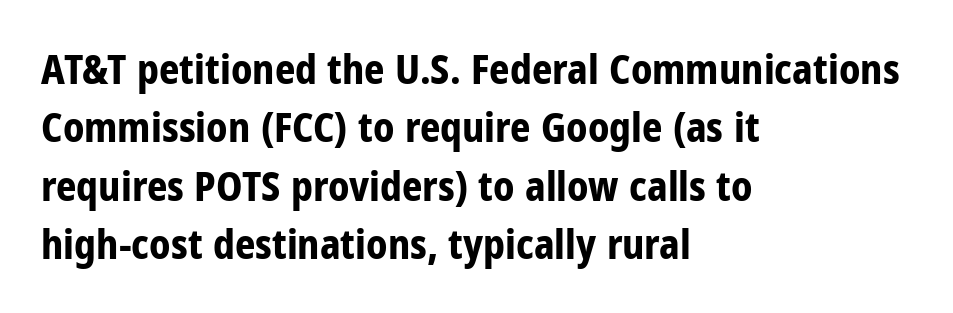
Q: Is the text bold? A: Yes.
Q: Is the text italic (slanted)? A: No, it is upright.
Q: Is the typeface a serif or a sans-serif typeface? A: Sans-serif.
Q: Is the text underlined? A: No.
Q: How is the paragraph aligned? A: Left-aligned.
Q: Is the spacing between letters normal or unusually wide? A: Normal.
Q: Is the spacing between lines tight, normal or loose? A: Normal.
Q: Width (condensed, normal, or wide)? A: Condensed.
Q: Stroke contrast? A: Low.
Q: x-height? A: Medium.
Q: Monospaced? A: No.
